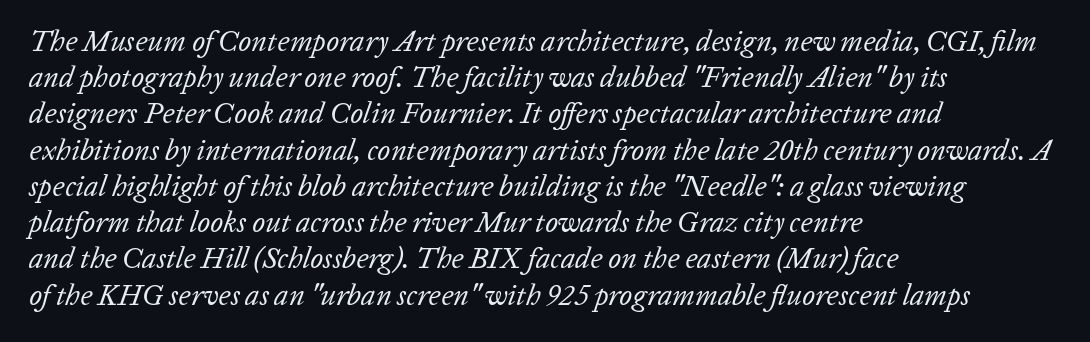
The image shows 29 px regular-weight type, italic (leaning right); set left-aligned, normal line spacing (1.25x), normal letter spacing, not underlined; low stroke contrast and a medium x-height.
